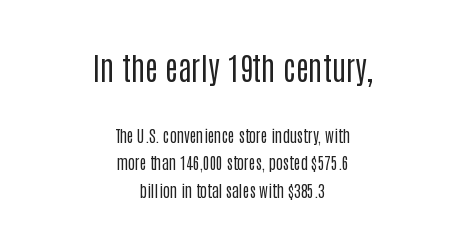
The image shows 31 px regular-weight, condensed sans-serif type, upright; set centered, line spacing 1.71x, normal letter spacing, not underlined; the first (top) block is 1.94x larger; low stroke contrast and a large x-height.
